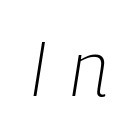
{"italic": "yes", "lean": "right", "slant_degrees": 9, "bold": "no", "weight": "light", "width": "condensed", "stroke_contrast": "low", "x_height": "medium", "monospaced": "no", "underline": "no", "letter_spacing": "wide", "letter_spacing_em": 0.31, "glyph_px": 77}
